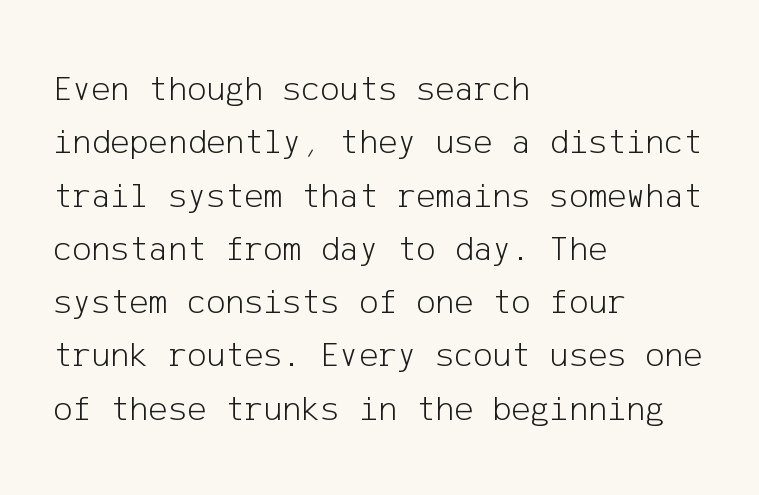
Rule under the text: the space is simply empty. Compared with typical paragraphs, the rows here are spaced about the same. Line beginnings align vertically; line endings do not. Caption: standard tracking, unaltered. The designer went with a sans here, leaving each stem footless. Italic: no, the glyphs are upright roman.
